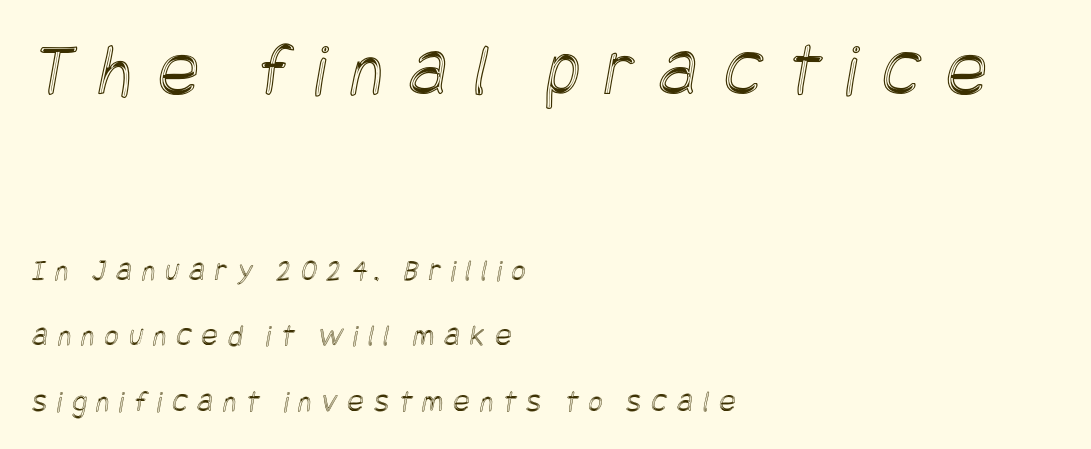
The image shows 77 px condensed type; set left-aligned, loose line spacing (2.11x), unusually wide letter spacing (+0.32 em), not underlined; the first (top) block is 2.48x larger; a large x-height.
